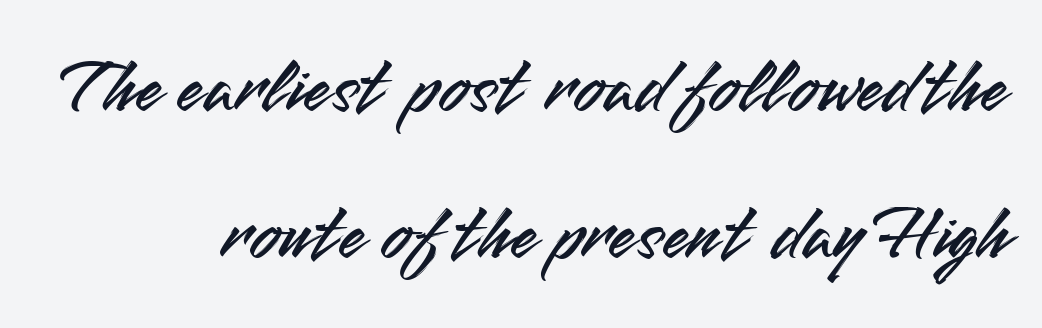
The image shows 78 px sans-serif type; set right-aligned, line spacing 1.88x, normal letter spacing, not underlined; medium stroke contrast and a small x-height.
